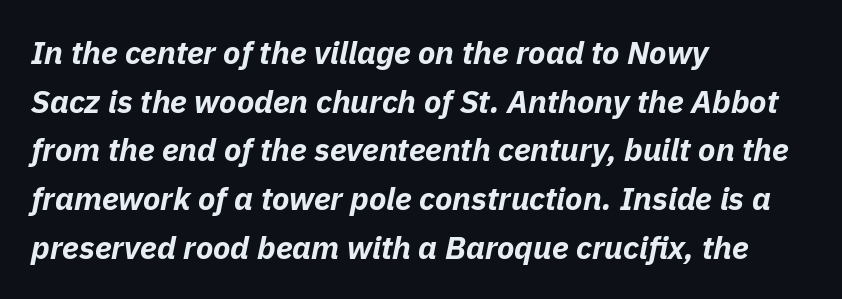
Q: Is the text bold? A: Yes.
Q: Is the text italic (slanted)? A: Yes, it leans right by about 11 degrees.
Q: Is the text underlined? A: No.
Q: How is the paragraph aligned? A: Left-aligned.
Q: Is the spacing between letters normal or unusually wide? A: Normal.
Q: Is the spacing between lines tight, normal or loose? A: Normal.
Q: Width (condensed, normal, or wide)? A: Normal.
Q: Stroke contrast? A: Low.
Q: x-height? A: Medium.
Q: Monospaced? A: No.
